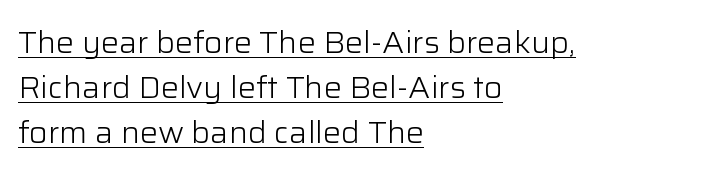
{"serif": "no", "italic": "no", "bold": "no", "weight": "light", "width": "normal", "stroke_contrast": "low", "x_height": "medium", "monospaced": "no", "underline": "yes", "align": "left", "line_spacing": "normal", "line_spacing_ratio": 1.5, "letter_spacing": "normal", "letter_spacing_em": 0.0, "glyph_px": 30}
